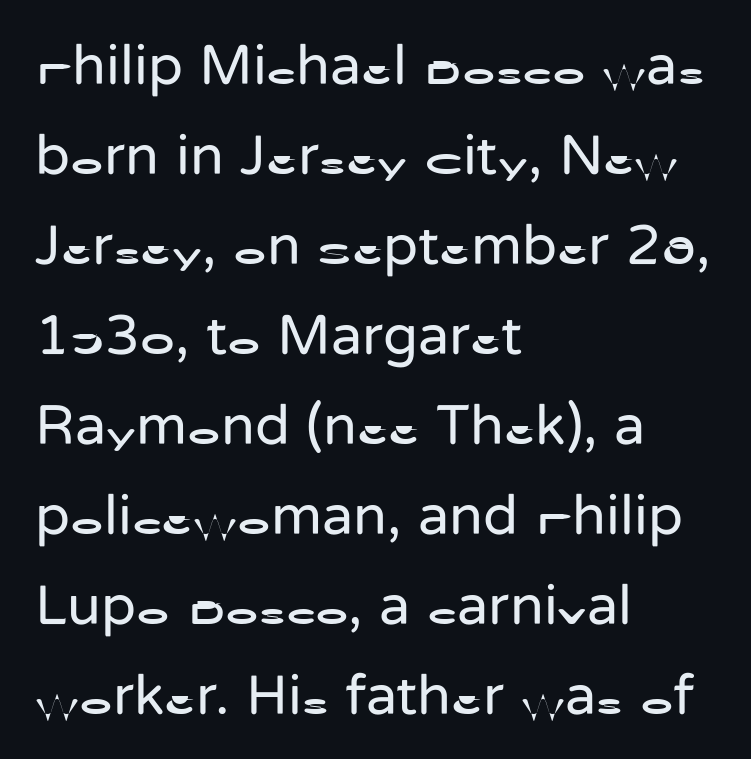
Is the block centered? No — it sits flush against the left margin. The vertical gap from one line to the next is medium. Default kerning and tracking; the words read as compact shapes. Proportional: the letters do not fall into vertical columns. This is roman type, the default non-slanted kind.
